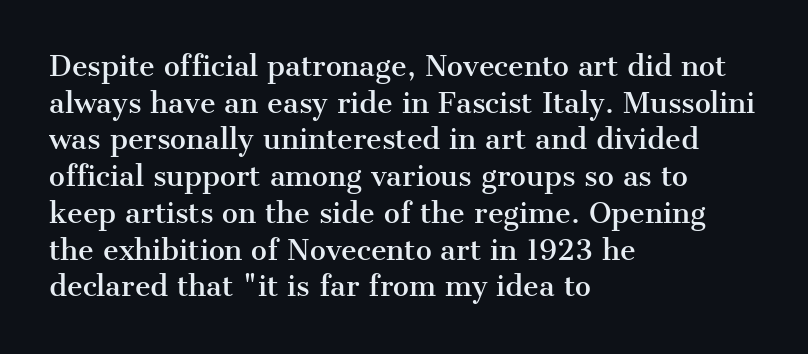
Alignment: flush left. The lettering stays uniformly vertical, giving the passage a roman look. The block of text has a typical density, with ordinary space between rows. Beneath every word, the page is bare. Compared with typical body copy, the letter spacing here is the same.
